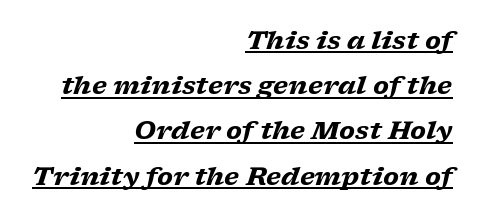
{"italic": "yes", "lean": "right", "slant_degrees": 17, "bold": "yes", "underline": "yes", "align": "right", "line_spacing_ratio": 1.81, "letter_spacing": "normal", "letter_spacing_em": 0.0, "glyph_px": 25}
